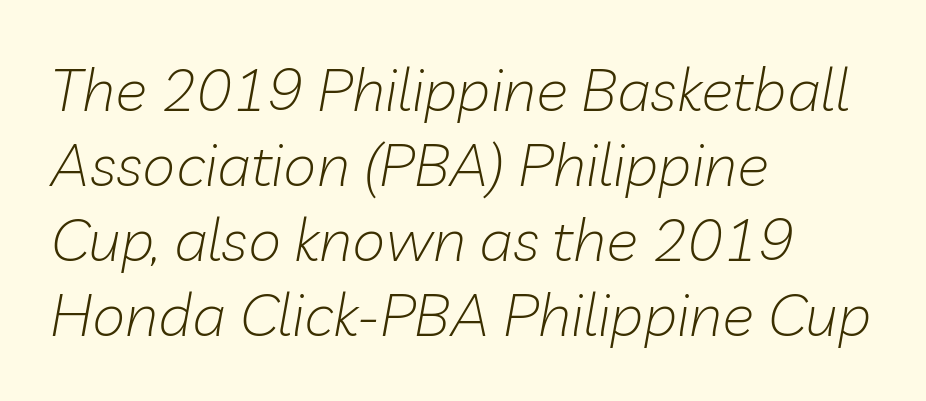
Q: Is the text bold? A: No.
Q: Is the text italic (slanted)? A: Yes, it leans right by about 10 degrees.
Q: Is the text underlined? A: No.
Q: How is the paragraph aligned? A: Left-aligned.
Q: Is the spacing between letters normal or unusually wide? A: Normal.
Q: Is the spacing between lines tight, normal or loose? A: Normal.
Q: Width (condensed, normal, or wide)? A: Normal.
Q: Stroke contrast? A: Low.
Q: x-height? A: Medium.
Q: Monospaced? A: No.
